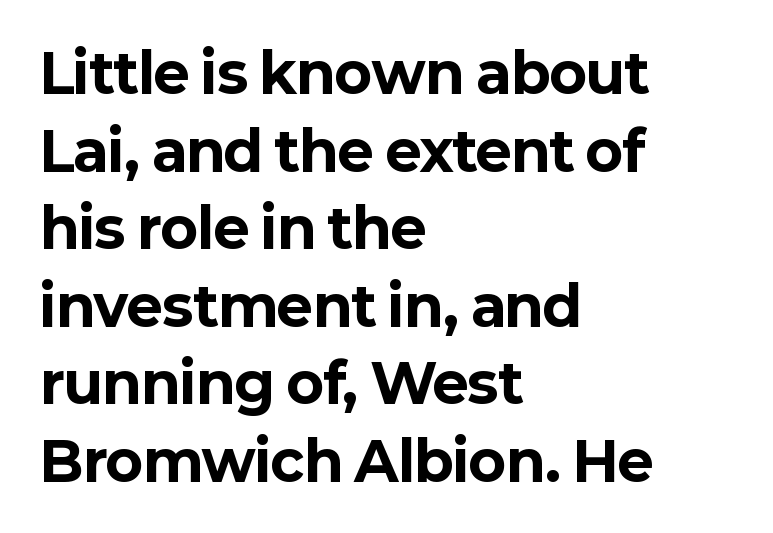
Q: Is the text bold? A: Yes.
Q: Is the text italic (slanted)? A: No, it is upright.
Q: Is the typeface a serif or a sans-serif typeface? A: Sans-serif.
Q: Is the text underlined? A: No.
Q: How is the paragraph aligned? A: Left-aligned.
Q: Is the spacing between letters normal or unusually wide? A: Normal.
Q: Is the spacing between lines tight, normal or loose? A: Normal.
Q: Width (condensed, normal, or wide)? A: Normal.
Q: Stroke contrast? A: Low.
Q: x-height? A: Medium.
Q: Monospaced? A: No.
